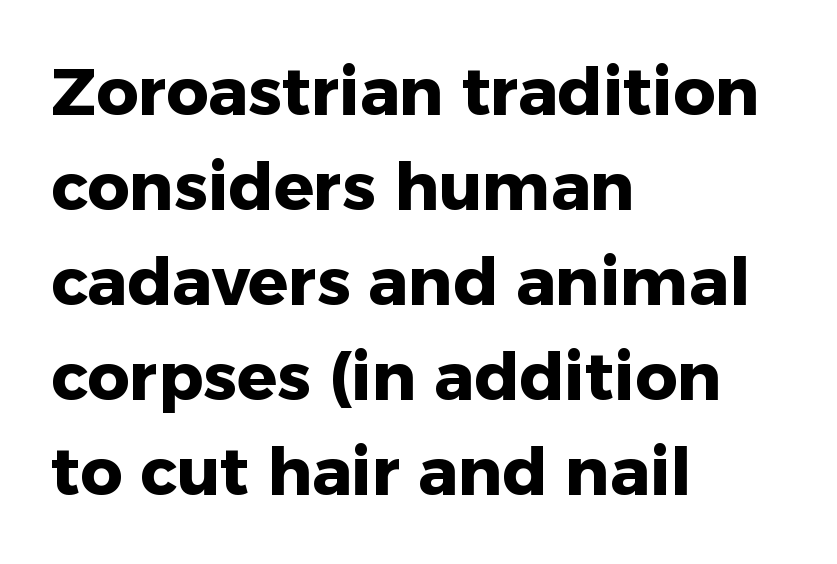
{"serif": "no", "italic": "no", "bold": "yes", "weight": "heavy", "width": "normal", "stroke_contrast": "low", "x_height": "medium", "monospaced": "no", "underline": "no", "align": "left", "line_spacing": "normal", "line_spacing_ratio": 1.44, "letter_spacing": "normal", "letter_spacing_em": 0.0, "glyph_px": 66}
